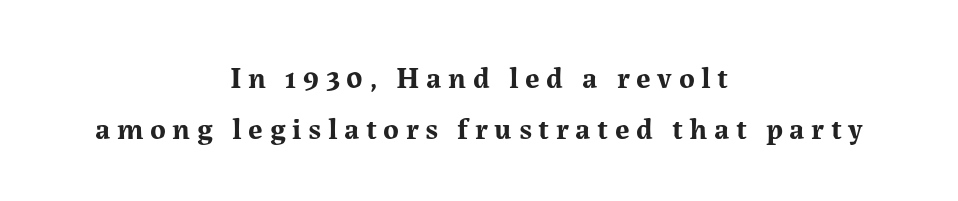
The image shows 30 px bold serif type, upright; set centered, normal line spacing (1.7x), unusually wide letter spacing (+0.22 em), not underlined; medium stroke contrast and a medium x-height.
